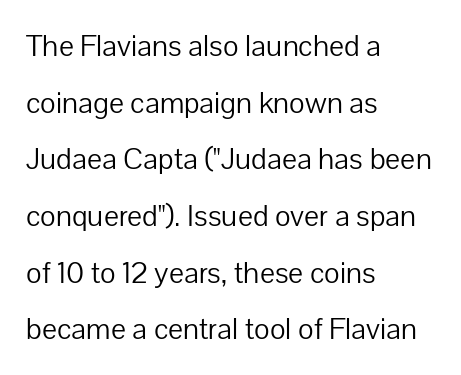
Layout note: lines flush left. No word sits above an underline. This rendering leaves character spacing at its baseline value. The face used here is proportionally spaced, like ordinary book or web type. A typesetter would label this face a sans.
